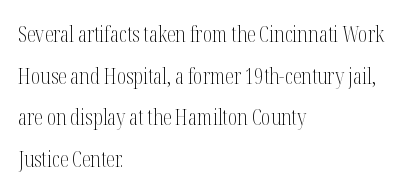
Q: Is the text bold? A: No.
Q: Is the text italic (slanted)? A: No, it is upright.
Q: Is the text underlined? A: No.
Q: How is the paragraph aligned? A: Left-aligned.
Q: Is the spacing between letters normal or unusually wide? A: Normal.
